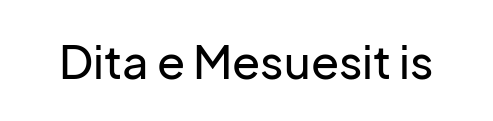
Q: Is the text italic (slanted)? A: No, it is upright.
Q: Is the typeface a serif or a sans-serif typeface? A: Sans-serif.
Q: Is the text underlined? A: No.
Q: Is the spacing between letters normal or unusually wide? A: Normal.
Q: Width (condensed, normal, or wide)? A: Normal.
Q: Stroke contrast? A: Low.
Q: x-height? A: Medium.
Q: Monospaced? A: No.
